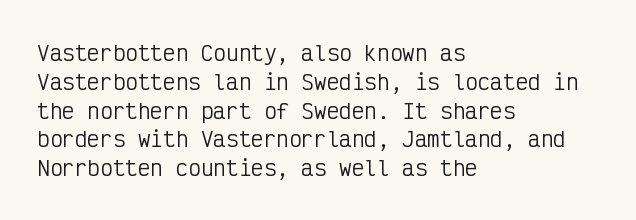
{"italic": "no", "bold": "no", "underline": "no", "align": "left", "line_spacing": "normal", "line_spacing_ratio": 1.37, "letter_spacing": "normal", "letter_spacing_em": 0.0, "glyph_px": 21}
